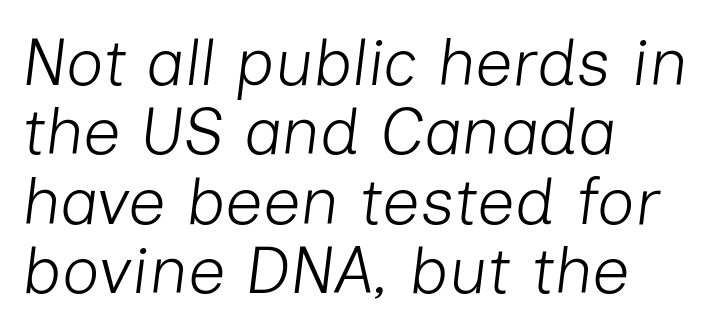
The image shows 66 px light type, italic (leaning right); set left-aligned, tight line spacing (1.05x), normal letter spacing, not underlined; low stroke contrast and a medium x-height.
